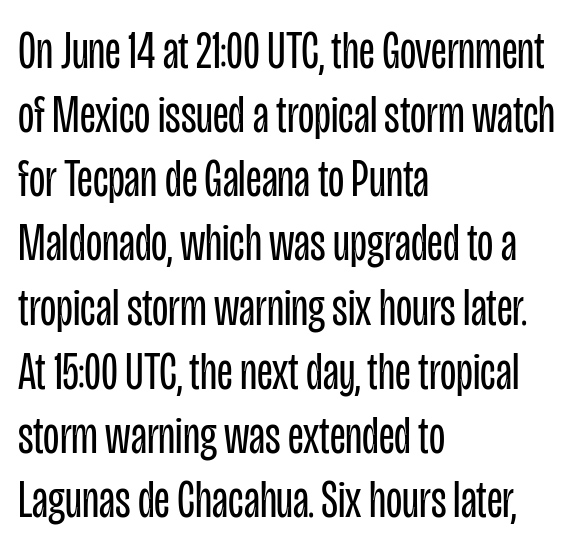
{"serif": "no", "italic": "no", "bold": "no", "weight": "regular", "width": "condensed", "stroke_contrast": "low", "x_height": "large", "monospaced": "no", "underline": "no", "align": "left", "line_spacing_ratio": 1.21, "letter_spacing": "normal", "letter_spacing_em": 0.0, "glyph_px": 53}
